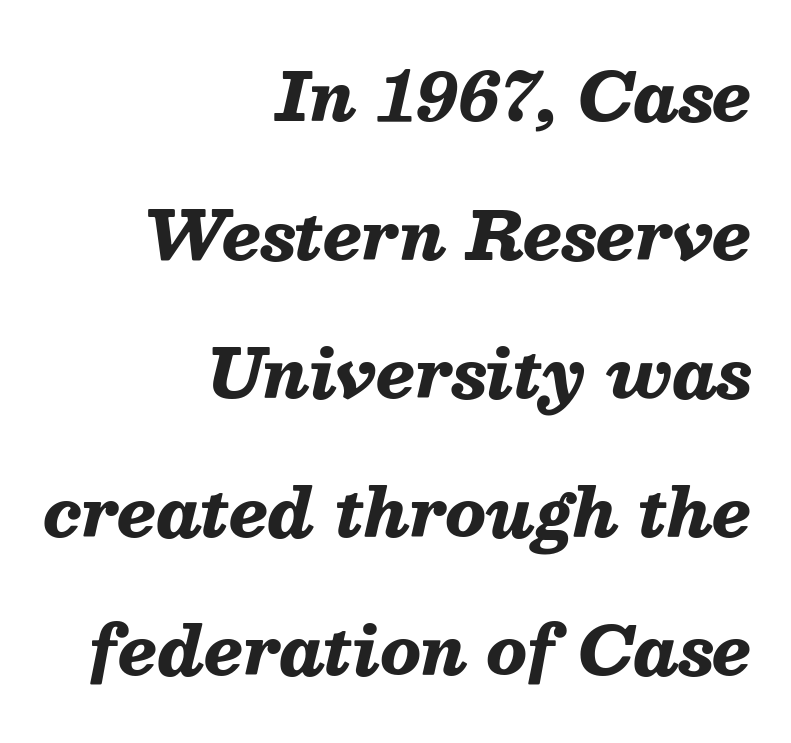
The image shows 66 px heavy type, italic (leaning right); set right-aligned, loose line spacing (2.1x), normal letter spacing, not underlined; medium stroke contrast and a medium x-height.
